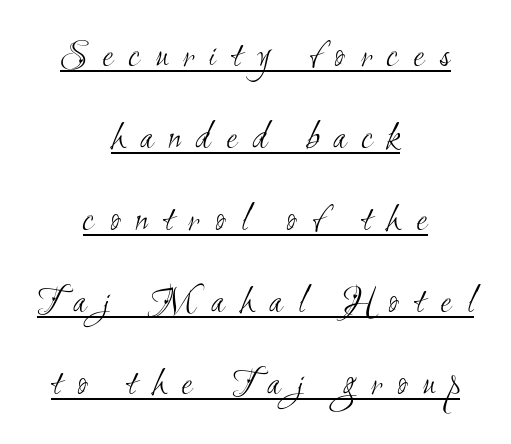
Reading down the block, each line starts at a different indent, mirrored at its end. Someone cranked the tracking dial way up on this one. This block would shrink considerably if given ordinary leading; it's expanded now. You could not count columns in this text — the font is proportionally spaced. The letters carry no serifs — their stems end cleanly without finishing strokes. Vertical stems look standard width or narrower in stroke.
